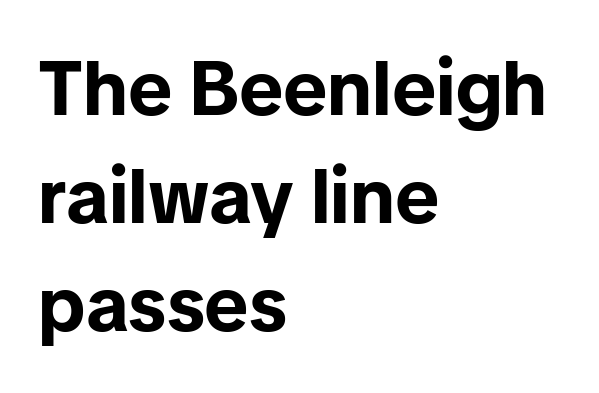
A typesetter would call this proportional, since set widths differ per character. Grotesque or geometric, the face here clearly has no serifs. The characters look thick and weighty, a clear bold. The rag falls on the right side of this text block. Upright lettering throughout.
